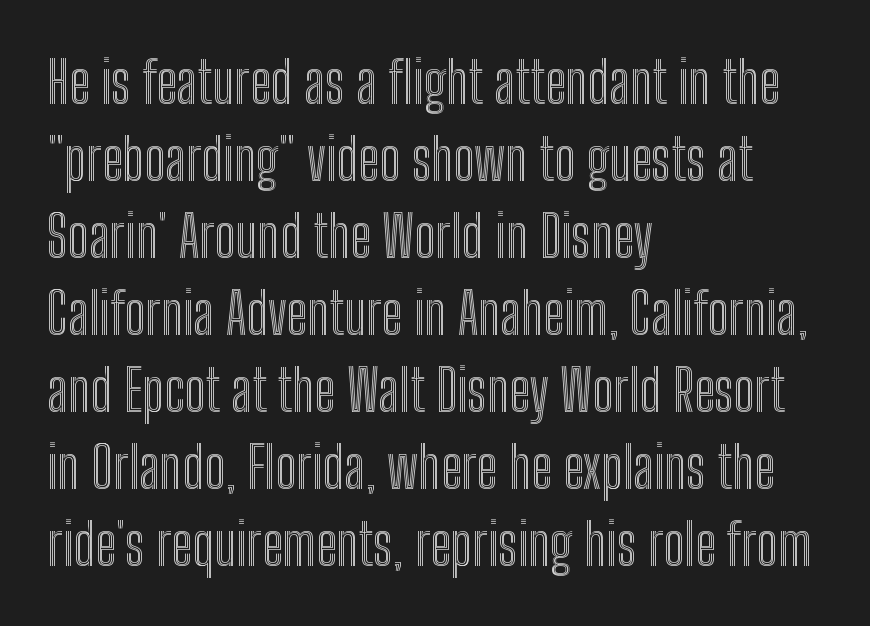
The type is set solid horizontally, with unmodified tracking. Visually the block forms a straight wall on the left and a jagged coastline on the right. These lines are rendered in a variable-pitch font. Each new line begins a customary step beneath the previous one.
